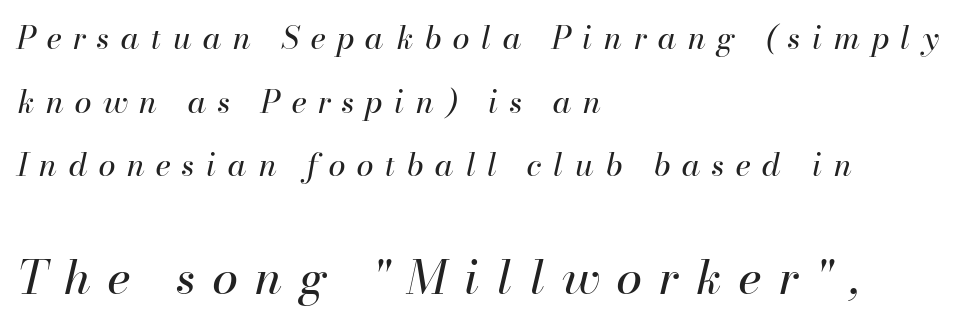
{"italic": "yes", "lean": "right", "slant_degrees": 13, "bold": "no", "weight": "regular", "width": "normal", "stroke_contrast": "high", "x_height": "small", "monospaced": "no", "underline": "no", "align": "left", "line_spacing": "loose", "line_spacing_ratio": 2.05, "letter_spacing": "wide", "letter_spacing_em": 0.37, "larger_block": "second", "size_ratio": 1.52, "glyph_px": 47}
